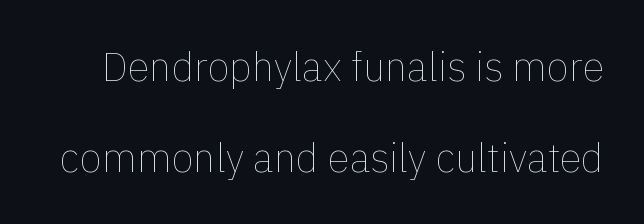
Note the varied advance widths — an 'i' is clearly narrower than an 'm'. Rule under the text: the space is simply empty. Default kerning and tracking; the words read as compact shapes. A typesetter would mark this as roman, not italic. One glance says open: line gaps are wider than usual.
